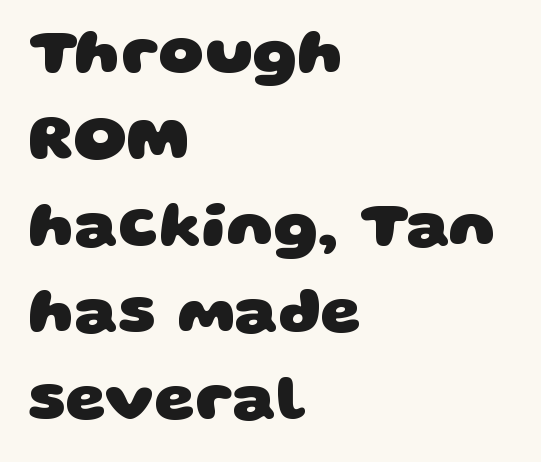
The image shows 64 px heavy, wide sans-serif type; set left-aligned, normal line spacing (1.35x), normal letter spacing, not underlined; low stroke contrast and a large x-height.
